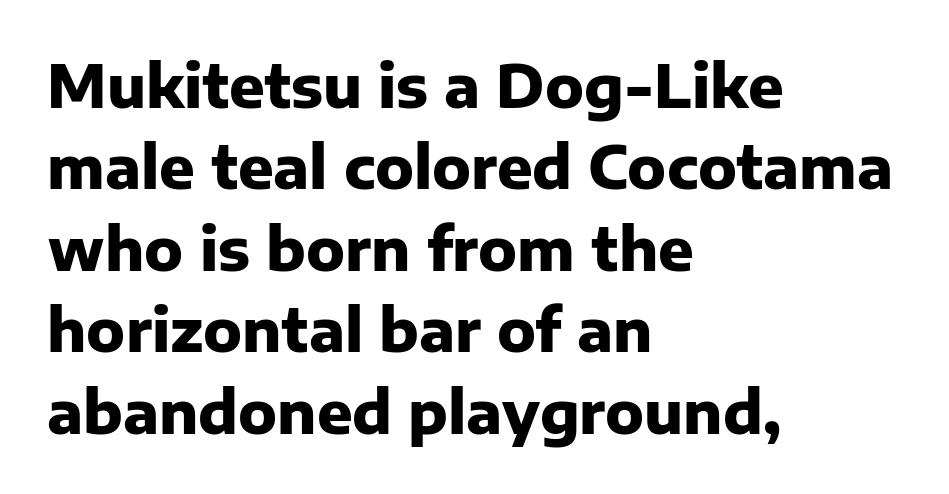
{"serif": "no", "italic": "no", "bold": "yes", "weight": "heavy", "width": "normal", "stroke_contrast": "low", "x_height": "medium", "monospaced": "no", "underline": "no", "align": "left", "line_spacing": "normal", "line_spacing_ratio": 1.38, "letter_spacing": "normal", "letter_spacing_em": 0.0, "glyph_px": 59}
